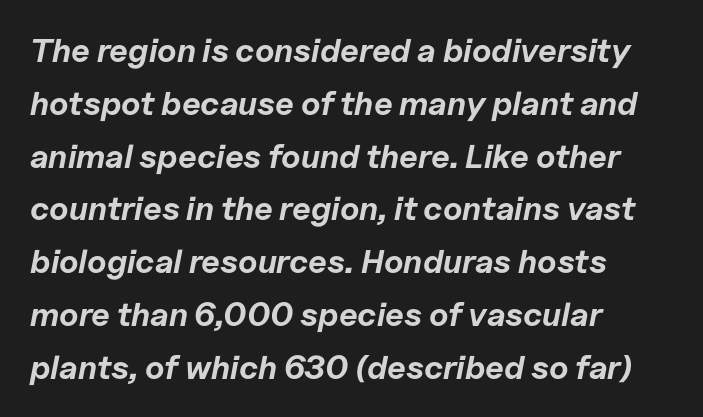
A full-strength bold gives these letters their thick strokes. Is the block centered? No — it sits flush against the left margin. Plain, unruled lines of type. Compared with typical body copy, the letter spacing here is the same. This block has exactly the height ordinary leading produces. Proportional: the letters do not fall into vertical columns.
